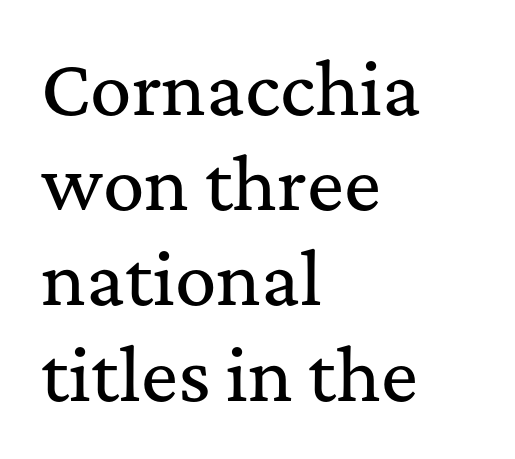
The image shows 69 px serif type, upright; set left-aligned, normal line spacing (1.38x), normal letter spacing, not underlined; medium stroke contrast and a medium x-height.
